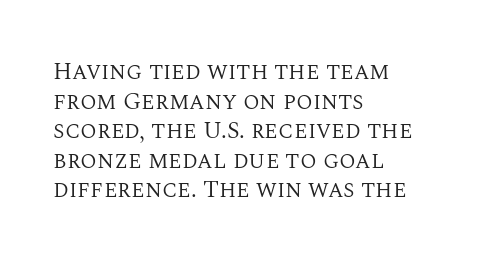
The image shows 24 px text type, upright; set left-aligned, line spacing 1.23x, normal letter spacing, not underlined.
